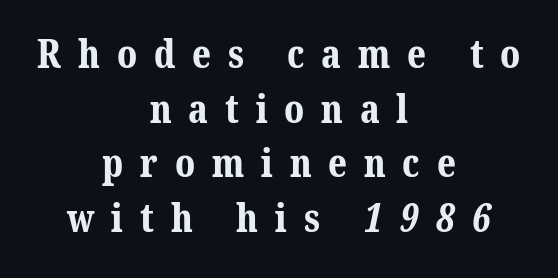
{"serif": "yes", "bold": "yes", "weight": "bold", "width": "normal", "stroke_contrast": "medium", "x_height": "medium", "monospaced": "no", "underline": "no", "align": "center", "line_spacing": "normal", "line_spacing_ratio": 1.4, "letter_spacing": "wide", "letter_spacing_em": 0.43, "glyph_px": 39}
